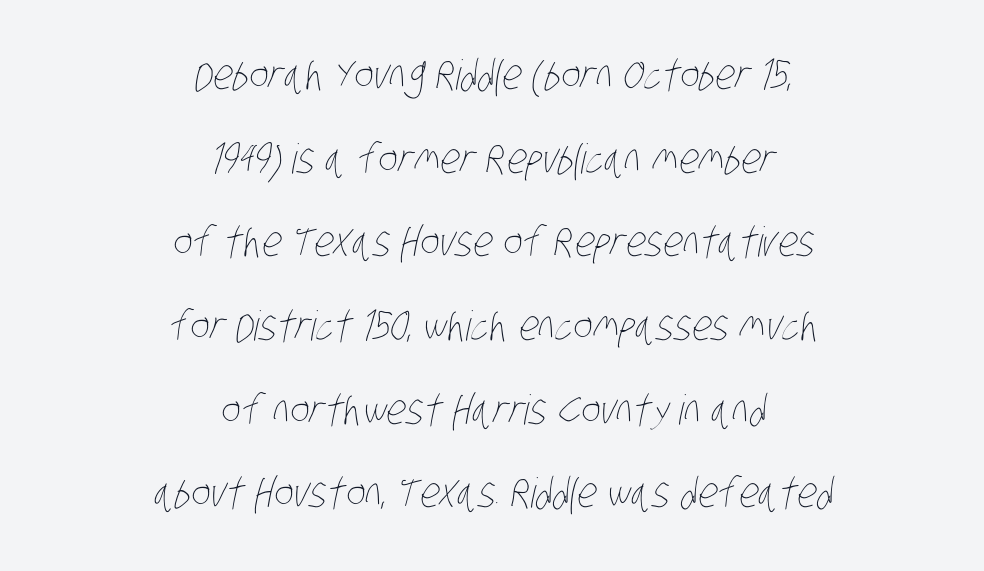
The letters advance in unequal steps, a hallmark of proportional type. Is the stroke heavy? The answer is a plain regular-or-lighter. Plain, unruled lines of type. Both edges are ragged and mirror each other, which tells us the setting is centered. Spacing between characters is what you'd get straight out of the box. Widely set lines give the paragraph a tall, airy silhouette.
